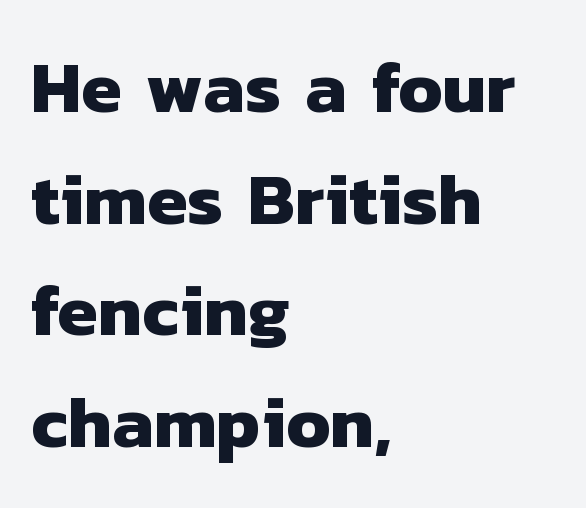
{"serif": "no", "bold": "yes", "weight": "heavy", "width": "normal", "stroke_contrast": "low", "x_height": "medium", "monospaced": "no", "underline": "no", "align": "left", "line_spacing": "normal", "line_spacing_ratio": 1.53, "letter_spacing": "normal", "letter_spacing_em": 0.0, "glyph_px": 73}
